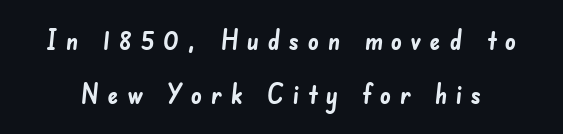
Nobody drew a line under any word here. Each word looks stretched out because of the extra space between its letters. Reading down the column, the eye jumps a long way to each next line. Strong, thick strokes mark this as bold type.
